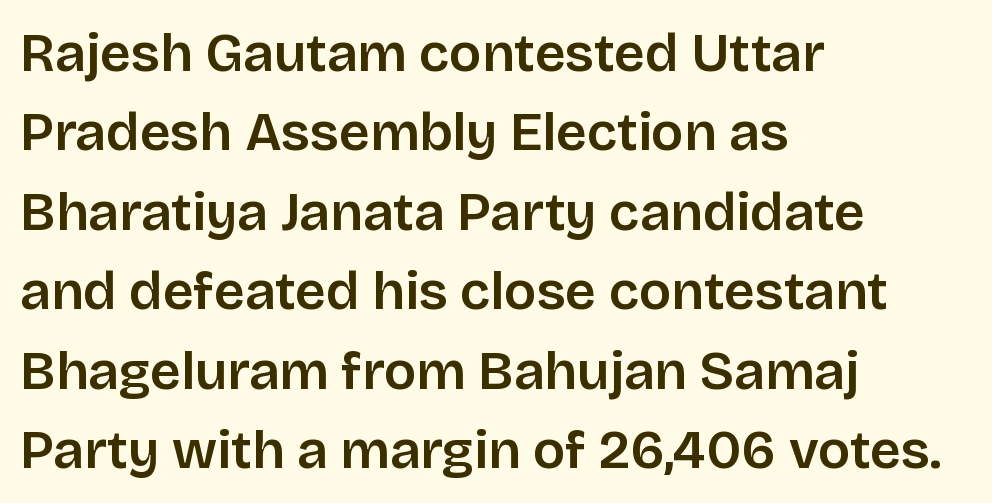
The characters look somewhat weighty, a semibold short of true bold. The line texture is even and compact thanks to regular tracking. This sample has the flowing, uneven cadence of proportional lettering. These lines are composed in type without serifs. Layout note: lines flush left. Notice how descenders clear the ascenders below comfortably — that's standard leading.
